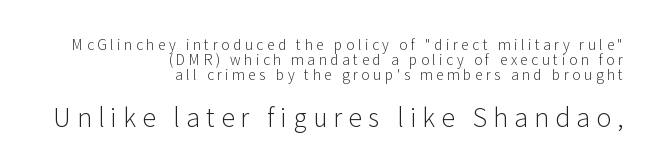
{"italic": "no", "bold": "no", "underline": "no", "align": "right", "line_spacing": "tight", "line_spacing_ratio": 1.07, "letter_spacing": "wide", "letter_spacing_em": 0.25, "larger_block": "second", "size_ratio": 1.79, "glyph_px": 25}
